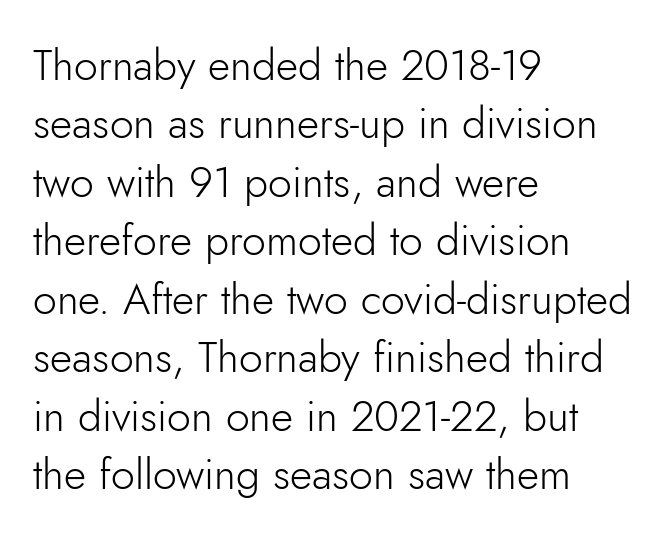
In terms of letterform style, serifs are entirely absent. Do the characters align in a grid? No, the font is proportional. Stroke thickness stays within the range of a standard reading face or lighter. Words float on clear page, feet unadorned. Nothing unusual about the tracking: characters are spaced as the font intends. The setting favours the left margin, as ordinary paragraphs usually do.
